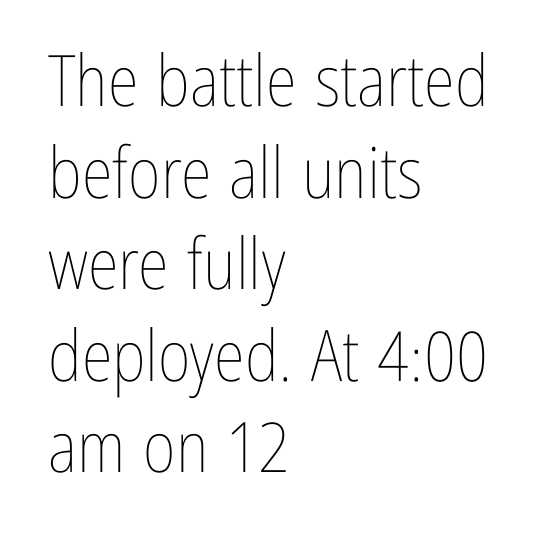
{"italic": "no", "bold": "no", "weight": "thin", "width": "condensed", "stroke_contrast": "low", "x_height": "medium", "monospaced": "no", "underline": "no", "align": "left", "line_spacing": "normal", "line_spacing_ratio": 1.29, "letter_spacing": "normal", "letter_spacing_em": 0.0, "glyph_px": 71}
